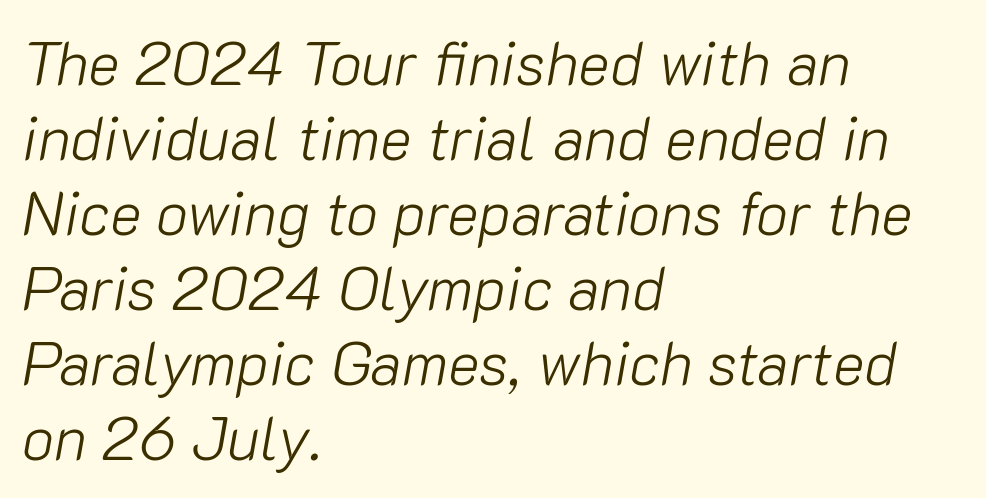
Q: Is the text bold? A: No.
Q: Is the text italic (slanted)? A: Yes, it leans right by about 10 degrees.
Q: Is the text underlined? A: No.
Q: How is the paragraph aligned? A: Left-aligned.
Q: Is the spacing between letters normal or unusually wide? A: Normal.
Q: Is the spacing between lines tight, normal or loose? A: Normal.
Q: Width (condensed, normal, or wide)? A: Normal.
Q: Stroke contrast? A: Low.
Q: x-height? A: Medium.
Q: Monospaced? A: No.
